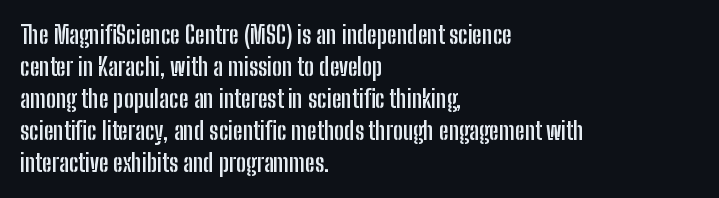
Q: Is the text bold? A: Yes.
Q: Is the text italic (slanted)? A: No, it is upright.
Q: Is the text underlined? A: No.
Q: How is the paragraph aligned? A: Left-aligned.
Q: Is the spacing between letters normal or unusually wide? A: Normal.
Q: Is the spacing between lines tight, normal or loose? A: Normal.
